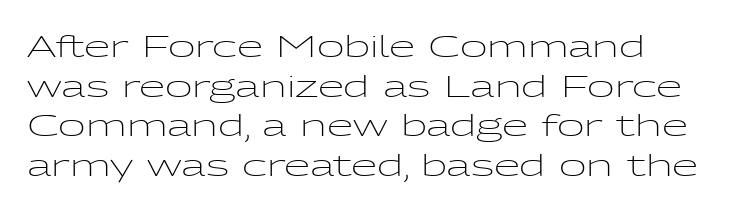
The image shows 30 px light, wide sans-serif type, upright; set normal line spacing (1.32x), normal letter spacing, not underlined; low stroke contrast and a medium x-height.
